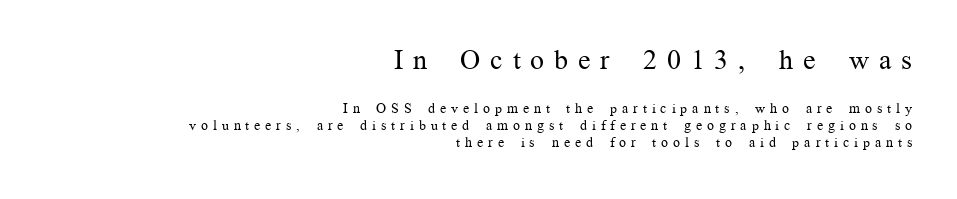
The image shows 28 px regular-weight serif type, upright; set right-aligned, line spacing 1.2x, unusually wide letter spacing (+0.35 em), not underlined; the first (top) block is 2.0x larger; medium stroke contrast and a medium x-height.
